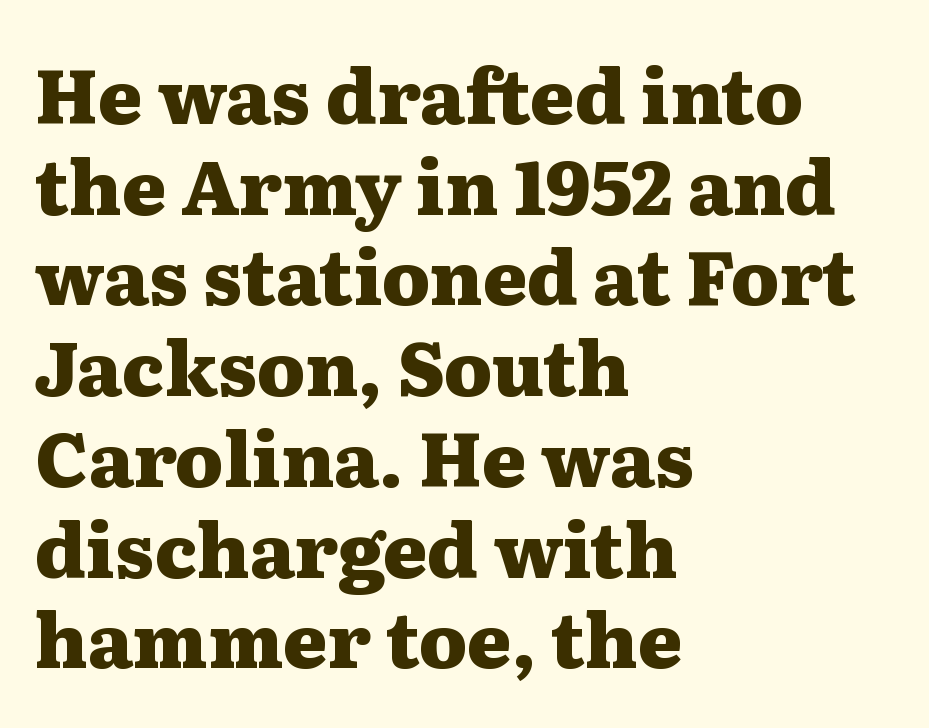
Proportional: the letters do not fall into vertical columns. The space beneath each line is pristine and unruled. The face used here is rendered with its standard letterfit. To sum up the face: it has serifs.
